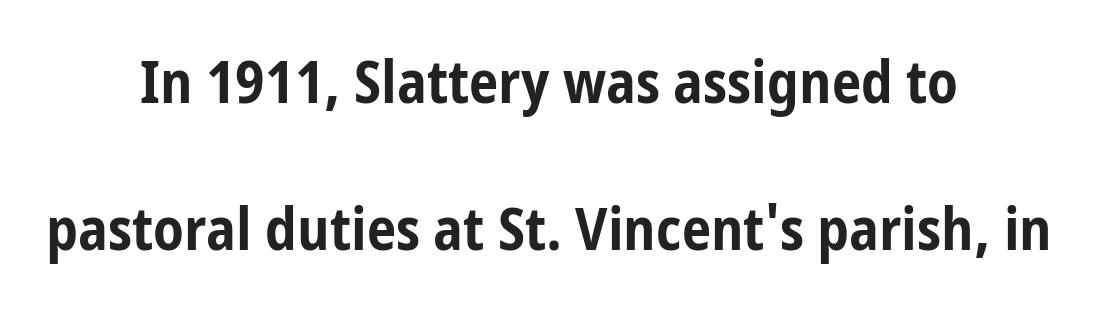
Q: Is the text bold? A: Yes.
Q: Is the text italic (slanted)? A: No, it is upright.
Q: Is the typeface a serif or a sans-serif typeface? A: Sans-serif.
Q: Is the text underlined? A: No.
Q: How is the paragraph aligned? A: Centered.
Q: Is the spacing between letters normal or unusually wide? A: Normal.
Q: Is the spacing between lines tight, normal or loose? A: Loose.
Q: Width (condensed, normal, or wide)? A: Condensed.
Q: Stroke contrast? A: Low.
Q: x-height? A: Medium.
Q: Monospaced? A: No.
